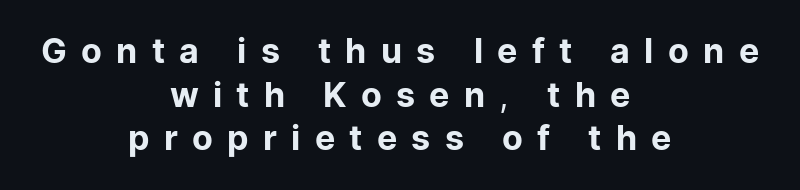
Q: Is the text bold? A: No.
Q: Is the text italic (slanted)? A: No, it is upright.
Q: Is the typeface a serif or a sans-serif typeface? A: Sans-serif.
Q: Is the text underlined? A: No.
Q: How is the paragraph aligned? A: Centered.
Q: Is the spacing between letters normal or unusually wide? A: Unusually wide.
Q: Is the spacing between lines tight, normal or loose? A: Normal.
Q: Width (condensed, normal, or wide)? A: Normal.
Q: Stroke contrast? A: Low.
Q: x-height? A: Medium.
Q: Monospaced? A: No.
